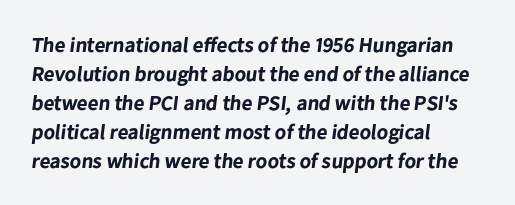
{"bold": "yes", "underline": "no", "align": "left", "line_spacing": "normal", "line_spacing_ratio": 1.38, "letter_spacing": "normal", "letter_spacing_em": 0.0, "glyph_px": 21}
